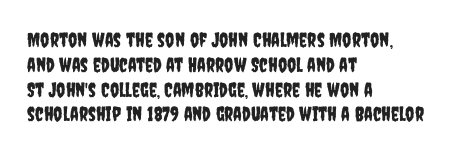
{"italic": "no", "underline": "no", "align": "left", "line_spacing_ratio": 1.24, "letter_spacing": "normal", "letter_spacing_em": 0.0, "glyph_px": 20}
